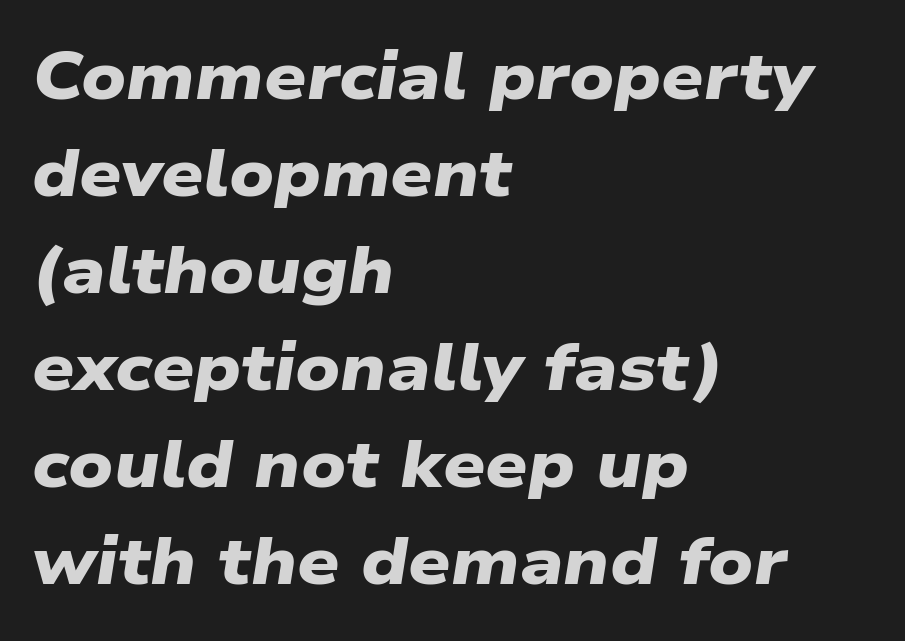
The image shows 66 px heavy, wide sans-serif type; set left-aligned, normal line spacing (1.47x), normal letter spacing, not underlined; low stroke contrast and a medium x-height.
